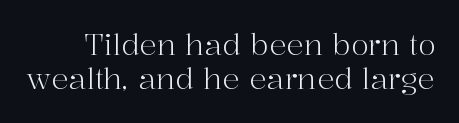
Here the designer chose a conventional face with non-uniform glyph widths. Standard letterfit; no display-style spreading of the glyphs. Unlike a clean sans, this face finishes its strokes with serifs. Is the stroke heavy? The answer is a plain regular-or-lighter. If you drew a line through each stem, it would be perfectly vertical. The glyphs are unaccompanied by any horizontal stroke below them.
